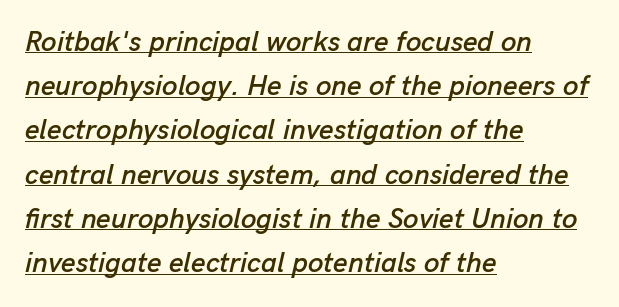
The image shows 28 px text type, italic (leaning right); set left-aligned, normal line spacing (1.58x), normal letter spacing, underlined; low stroke contrast and a medium x-height.
